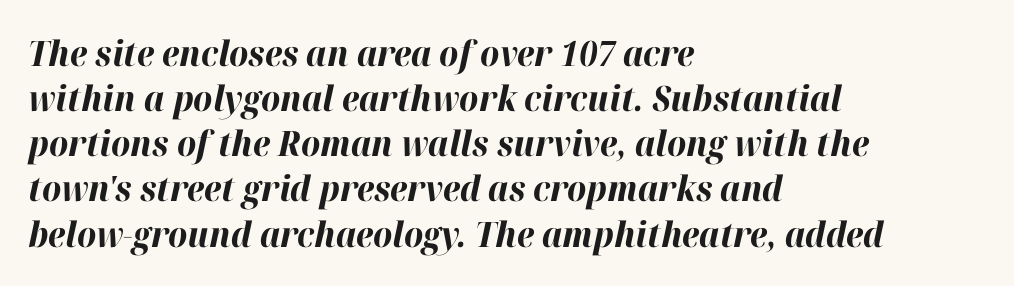
The image shows 35 px bold type, italic (leaning right); set left-aligned, normal line spacing (1.29x), normal letter spacing, not underlined; high stroke contrast and a medium x-height.
